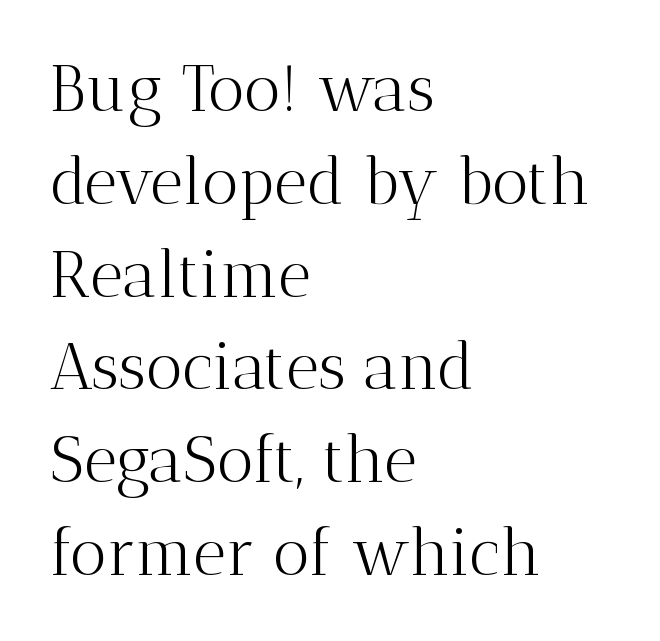
Q: Is the text bold? A: No.
Q: Is the text italic (slanted)? A: No, it is upright.
Q: Is the typeface a serif or a sans-serif typeface? A: Serif.
Q: Is the text underlined? A: No.
Q: How is the paragraph aligned? A: Left-aligned.
Q: Is the spacing between letters normal or unusually wide? A: Normal.
Q: Is the spacing between lines tight, normal or loose? A: Normal.
Q: Width (condensed, normal, or wide)? A: Normal.
Q: Stroke contrast? A: Medium.
Q: x-height? A: Medium.
Q: Monospaced? A: No.
